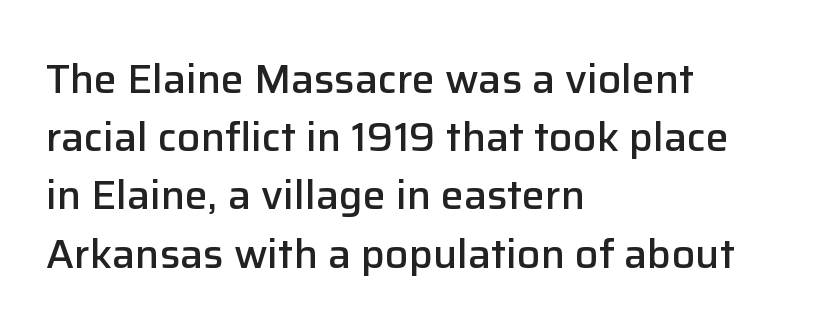
Q: Is the text bold? A: Semi-bold.
Q: Is the text italic (slanted)? A: No, it is upright.
Q: Is the typeface a serif or a sans-serif typeface? A: Sans-serif.
Q: Is the text underlined? A: No.
Q: How is the paragraph aligned? A: Left-aligned.
Q: Is the spacing between letters normal or unusually wide? A: Normal.
Q: Is the spacing between lines tight, normal or loose? A: Normal.
Q: Width (condensed, normal, or wide)? A: Normal.
Q: Stroke contrast? A: Low.
Q: x-height? A: Medium.
Q: Monospaced? A: No.
